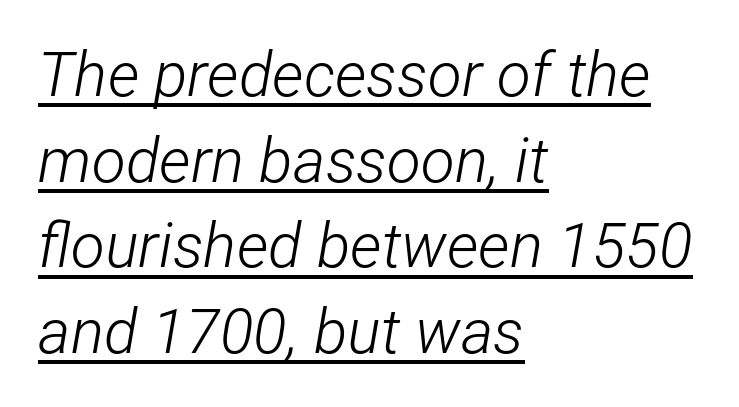
Q: Is the text bold? A: No.
Q: Is the text italic (slanted)? A: Yes, it leans right by about 12 degrees.
Q: Is the text underlined? A: Yes.
Q: How is the paragraph aligned? A: Left-aligned.
Q: Is the spacing between letters normal or unusually wide? A: Normal.
Q: Is the spacing between lines tight, normal or loose? A: Normal.
Q: Width (condensed, normal, or wide)? A: Condensed.
Q: Stroke contrast? A: Low.
Q: x-height? A: Medium.
Q: Monospaced? A: No.
